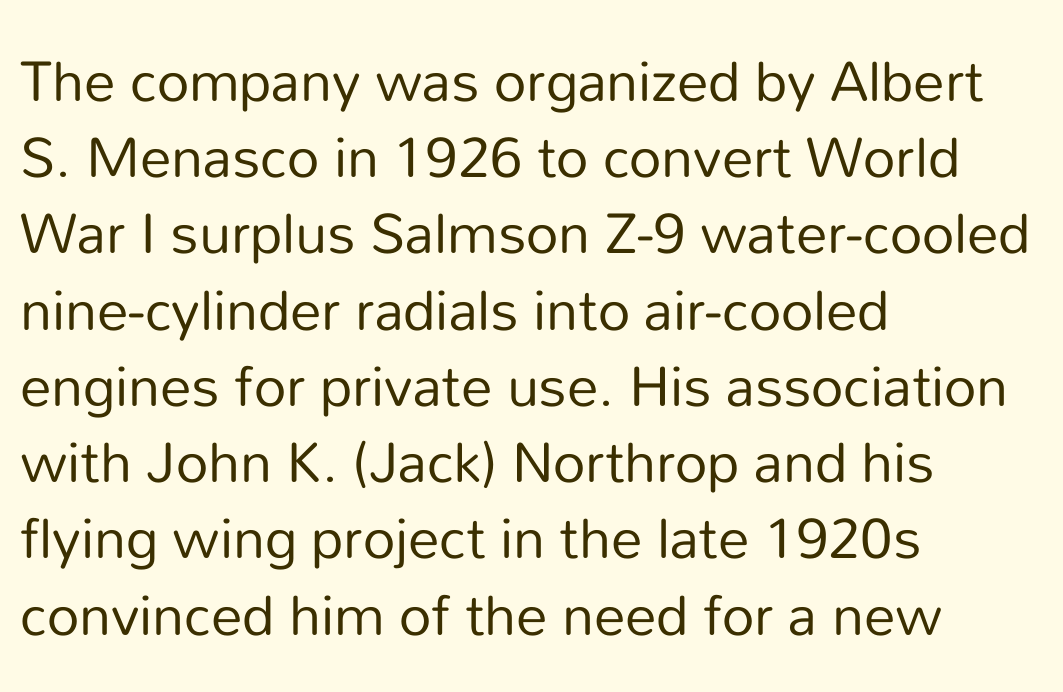
Q: Is the text bold? A: No.
Q: Is the text italic (slanted)? A: No, it is upright.
Q: Is the typeface a serif or a sans-serif typeface? A: Sans-serif.
Q: Is the text underlined? A: No.
Q: How is the paragraph aligned? A: Left-aligned.
Q: Is the spacing between letters normal or unusually wide? A: Normal.
Q: Width (condensed, normal, or wide)? A: Normal.
Q: Stroke contrast? A: Low.
Q: x-height? A: Medium.
Q: Monospaced? A: No.
